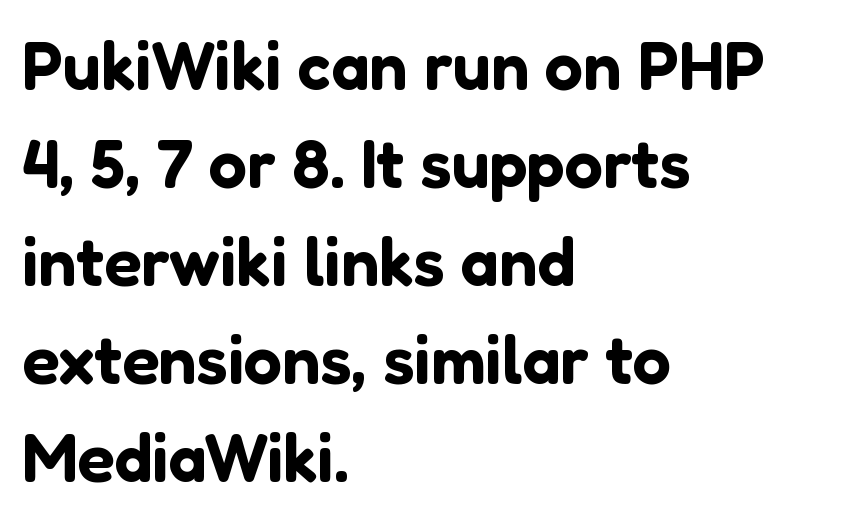
The image shows 68 px sans-serif type, upright; set left-aligned, normal line spacing (1.44x), normal letter spacing, not underlined; low stroke contrast and a medium x-height.
